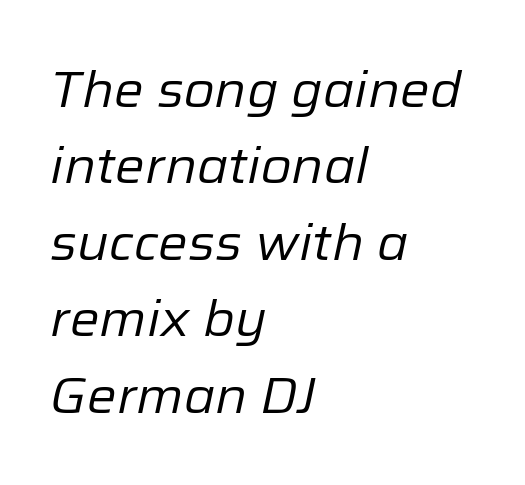
Q: Is the text bold? A: No.
Q: Is the text italic (slanted)? A: Yes, it leans right by about 12 degrees.
Q: Is the text underlined? A: No.
Q: How is the paragraph aligned? A: Left-aligned.
Q: Is the spacing between letters normal or unusually wide? A: Normal.
Q: Is the spacing between lines tight, normal or loose? A: Normal.
Q: Width (condensed, normal, or wide)? A: Normal.
Q: Stroke contrast? A: Low.
Q: x-height? A: Medium.
Q: Monospaced? A: No.
